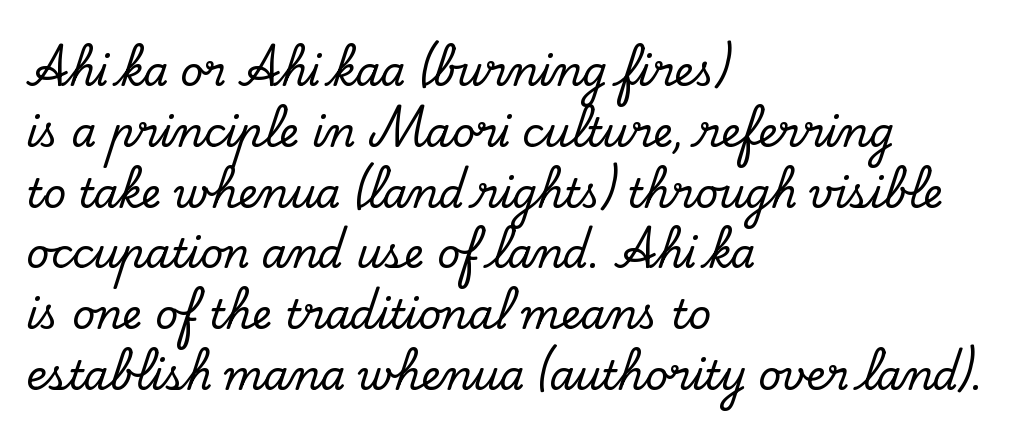
Q: Is the text italic (slanted)? A: Yes.
Q: Is the typeface a serif or a sans-serif typeface? A: Serif.
Q: Is the text underlined? A: No.
Q: How is the paragraph aligned? A: Left-aligned.
Q: Is the spacing between letters normal or unusually wide? A: Normal.
Q: Is the spacing between lines tight, normal or loose? A: Normal.
Q: Width (condensed, normal, or wide)? A: Normal.
Q: Stroke contrast? A: Low.
Q: x-height? A: Small.
Q: Monospaced? A: No.
